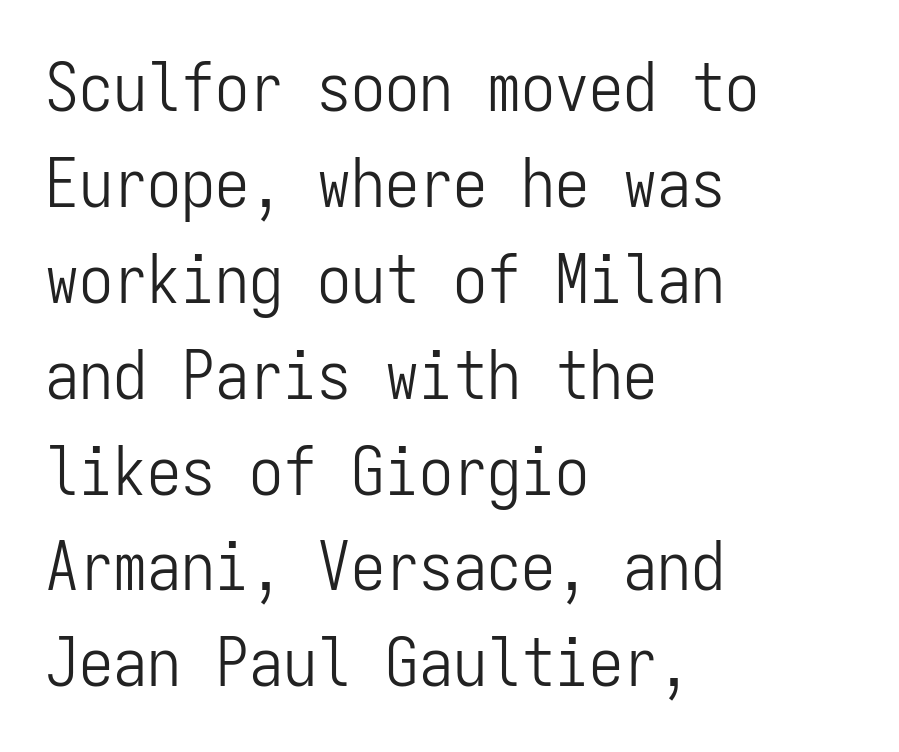
The image shows 68 px light, condensed sans-serif type, upright, monospaced; set left-aligned, normal line spacing (1.41x), normal letter spacing, not underlined; low stroke contrast and a medium x-height.
